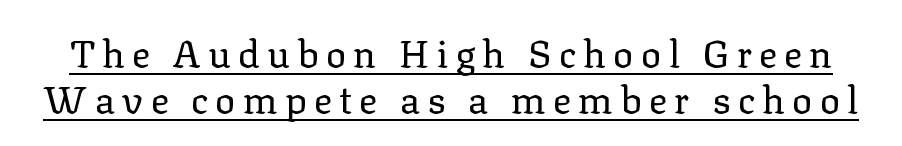
The image shows 38 px regular-weight serif type, upright; set line spacing 1.21x, underlined; low stroke contrast and a medium x-height.
